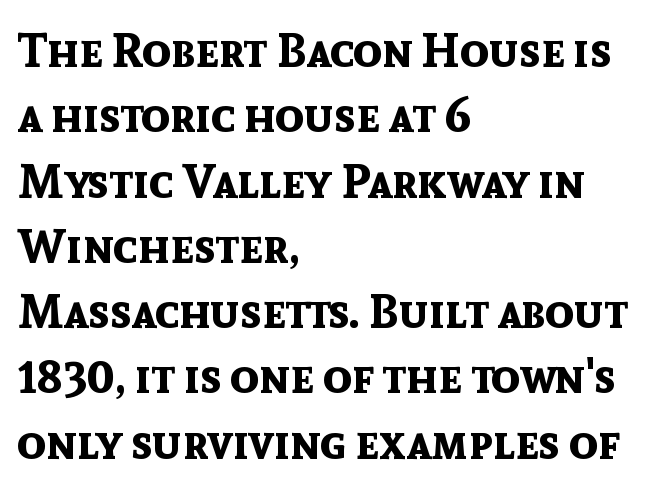
The image shows 48 px bold sans-serif type, upright; set left-aligned, normal line spacing (1.36x), normal letter spacing, not underlined; a medium x-height.
